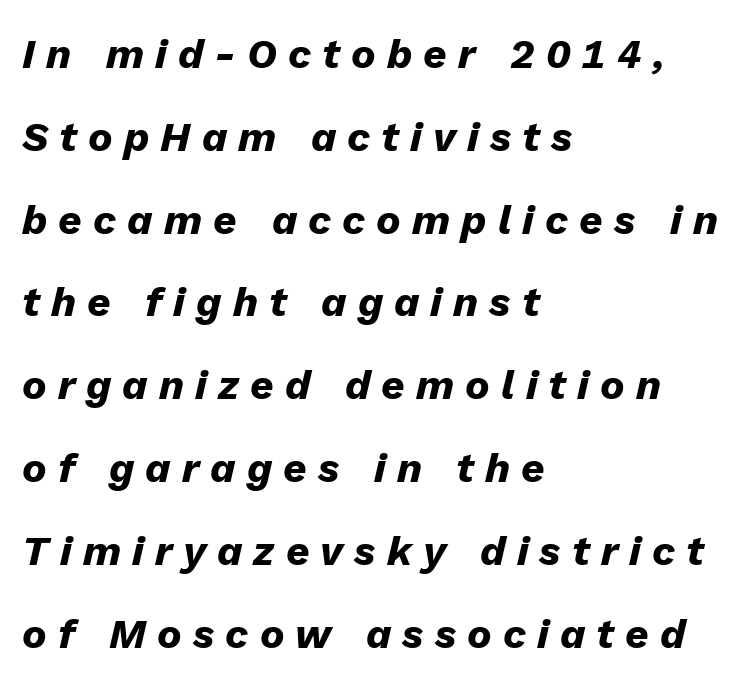
Q: Is the text bold? A: Yes.
Q: Is the text italic (slanted)? A: Yes, it leans right by about 13 degrees.
Q: Is the text underlined? A: No.
Q: How is the paragraph aligned? A: Left-aligned.
Q: Is the spacing between letters normal or unusually wide? A: Unusually wide.
Q: Is the spacing between lines tight, normal or loose? A: Loose.
Q: Width (condensed, normal, or wide)? A: Normal.
Q: Stroke contrast? A: Low.
Q: x-height? A: Medium.
Q: Monospaced? A: No.
